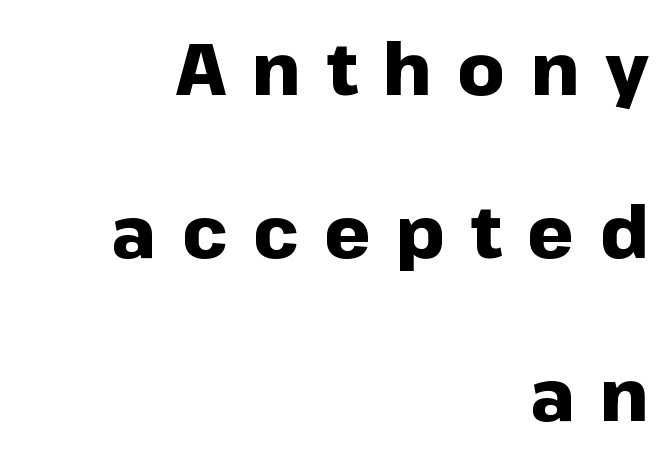
Q: Is the text bold? A: Yes.
Q: Is the text italic (slanted)? A: No, it is upright.
Q: Is the typeface a serif or a sans-serif typeface? A: Sans-serif.
Q: Is the text underlined? A: No.
Q: How is the paragraph aligned? A: Right-aligned.
Q: Is the spacing between letters normal or unusually wide? A: Unusually wide.
Q: Is the spacing between lines tight, normal or loose? A: Loose.
Q: Width (condensed, normal, or wide)? A: Normal.
Q: Stroke contrast? A: Low.
Q: x-height? A: Medium.
Q: Monospaced? A: No.
